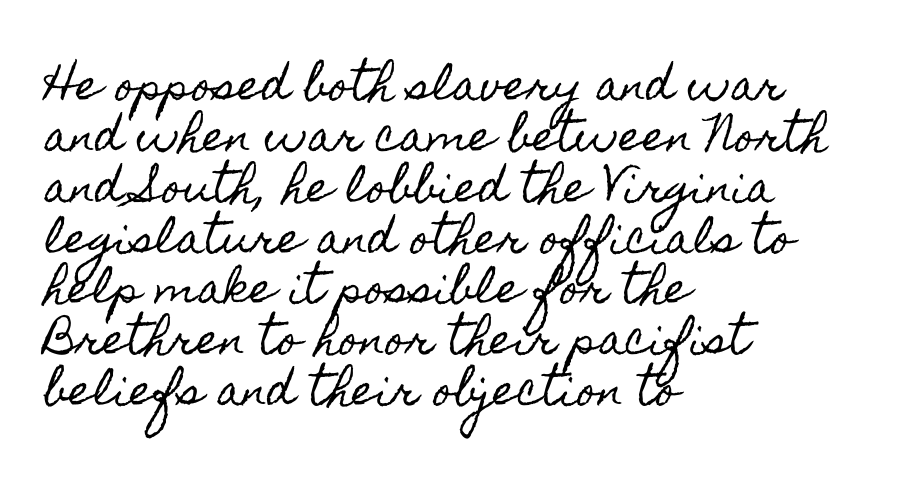
{"width": "condensed", "x_height": "small", "monospaced": "no", "underline": "no", "align": "left", "line_spacing_ratio": 1.24, "letter_spacing": "normal", "letter_spacing_em": 0.0, "glyph_px": 41}
